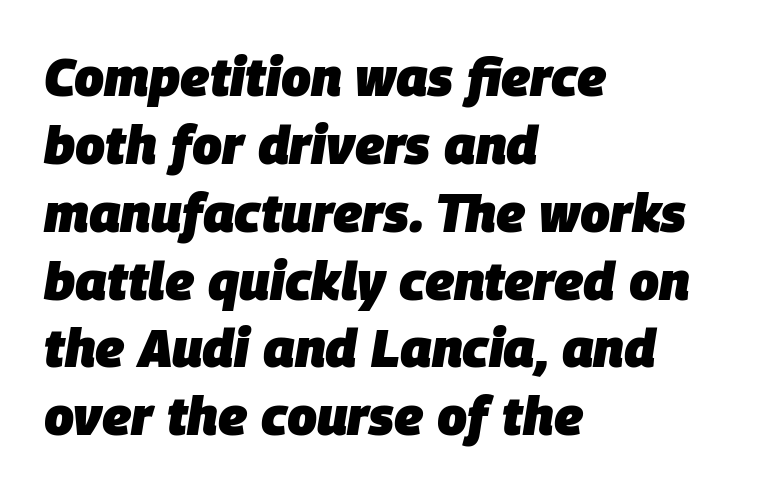
Q: Is the text bold? A: Yes.
Q: Is the text italic (slanted)? A: Yes, it leans right by about 9 degrees.
Q: Is the text underlined? A: No.
Q: How is the paragraph aligned? A: Left-aligned.
Q: Is the spacing between letters normal or unusually wide? A: Normal.
Q: Is the spacing between lines tight, normal or loose? A: Normal.
Q: Width (condensed, normal, or wide)? A: Normal.
Q: Stroke contrast? A: Low.
Q: x-height? A: Large.
Q: Monospaced? A: No.
